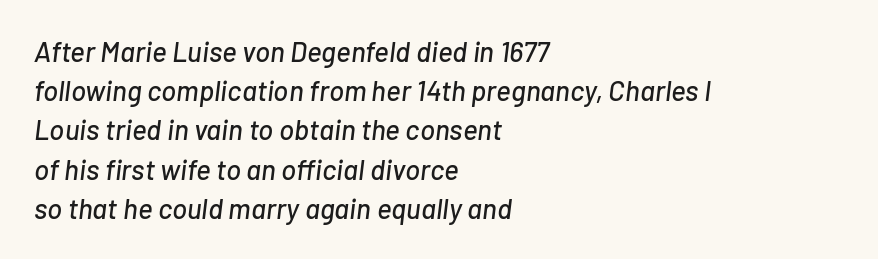
Spacing between characters is what you'd get straight out of the box. Teacher's note: observe the even left margin — that is flush-left alignment. Normally led — the rows are evenly, conventionally spaced. Just letters on the line, the space beneath them empty. Italic: yes, the glyphs are oblique.
